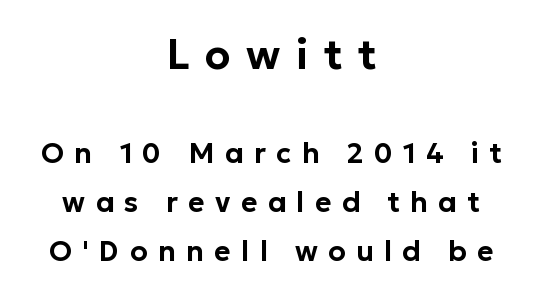
The image shows 42 px sans-serif type, upright; set centered, line spacing 1.75x, unusually wide letter spacing (+0.37 em), not underlined; the first (top) block is 1.5x larger; low stroke contrast and a medium x-height.
